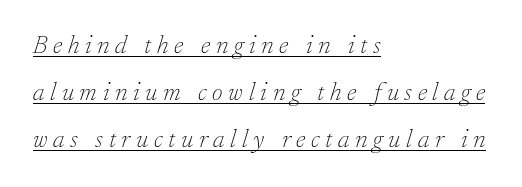
The image shows 26 px text type, italic (leaning right); set left-aligned, line spacing 1.8x, unusually wide letter spacing (+0.22 em), underlined.
